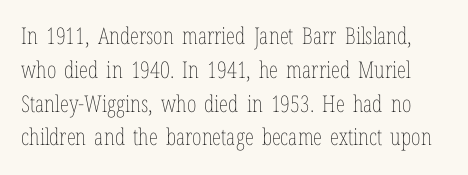
The image shows 23 px text type, upright; set normal line spacing (1.47x), normal letter spacing, not underlined.
